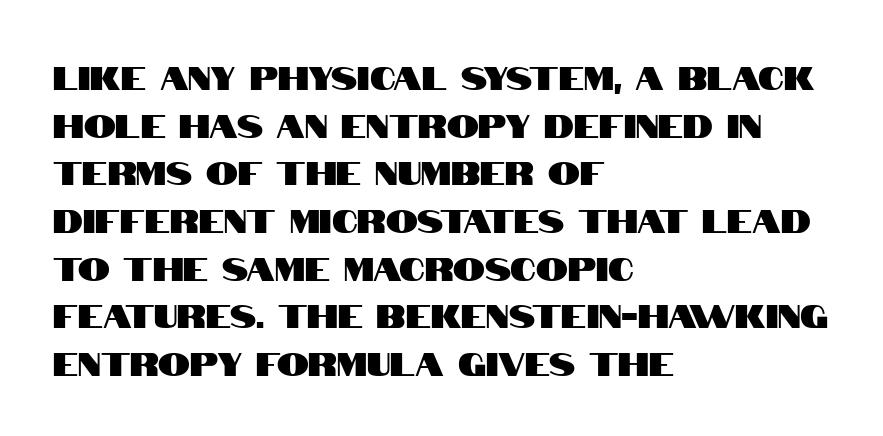
The image shows 32 px condensed sans-serif type, upright; set left-aligned, normal line spacing (1.49x), normal letter spacing, not underlined; high stroke contrast and a large x-height.
